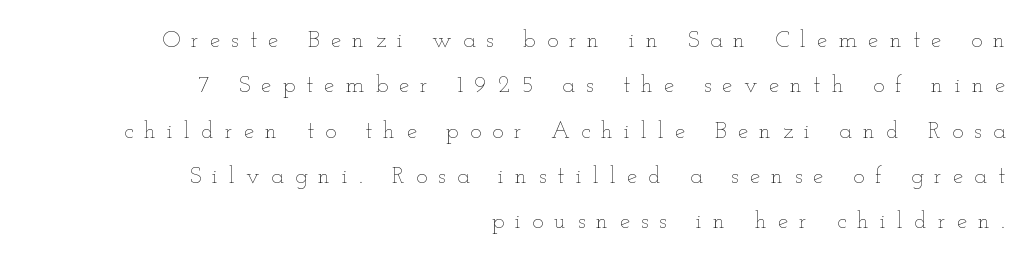
The gap between lines stays unmarked. The lines in this sample share a right terminus and differ only in where they begin. Vertical strokes here are truly vertical. The rendering inserts visible extra space after every character. The leading is generous, giving the passage an open texture.
